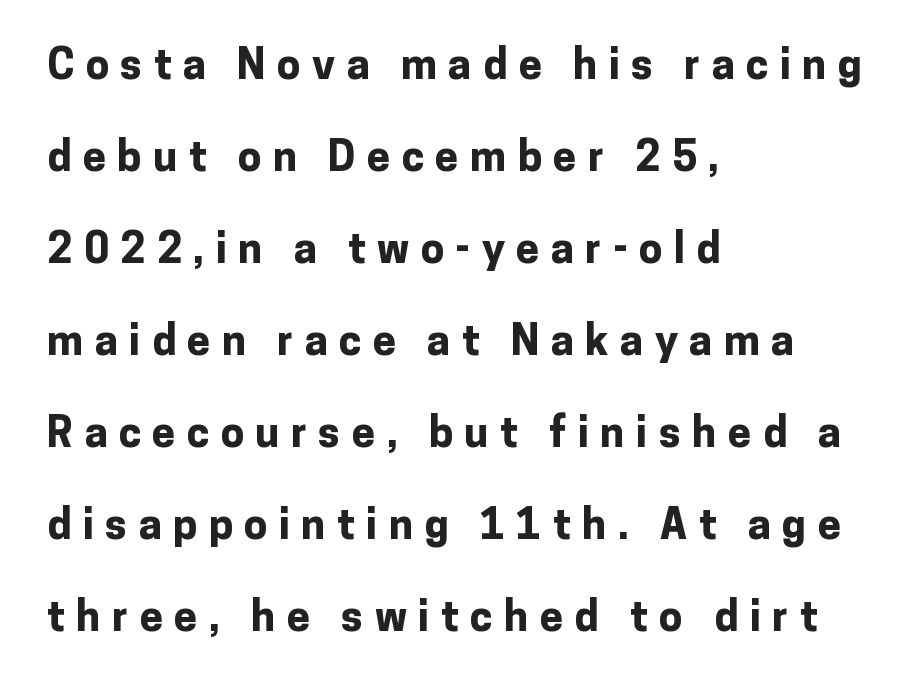
{"serif": "no", "italic": "no", "bold": "yes", "weight": "bold", "width": "normal", "stroke_contrast": "low", "x_height": "medium", "monospaced": "no", "underline": "no", "align": "left", "line_spacing": "loose", "line_spacing_ratio": 2.19, "letter_spacing": "wide", "letter_spacing_em": 0.27, "glyph_px": 42}
